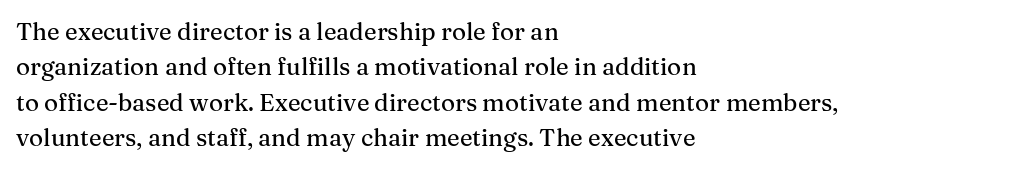
The image shows 24 px text type, upright; set left-aligned, normal line spacing (1.47x), normal letter spacing, not underlined.
